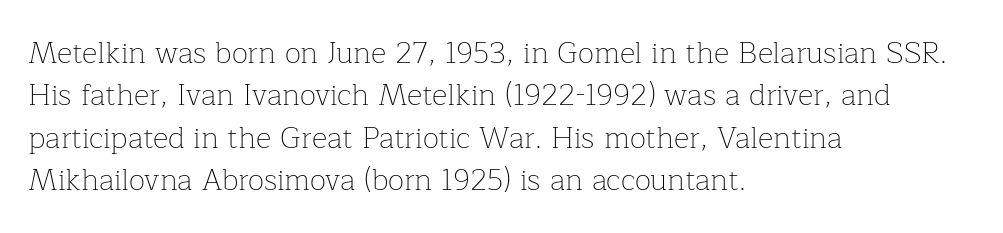
{"serif": "yes", "italic": "no", "bold": "no", "weight": "thin", "width": "normal", "stroke_contrast": "low", "x_height": "medium", "monospaced": "no", "underline": "no", "align": "left", "line_spacing": "normal", "line_spacing_ratio": 1.41, "letter_spacing": "normal", "letter_spacing_em": 0.0, "glyph_px": 30}
